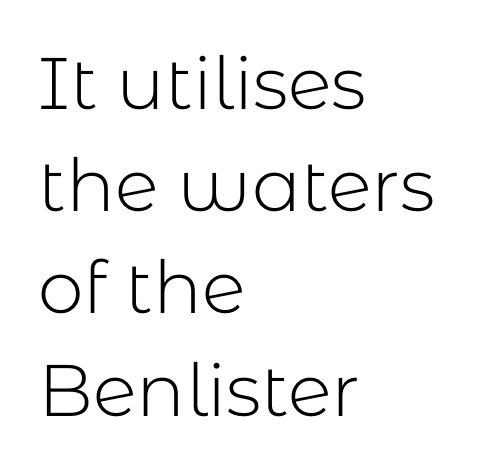
The image shows 73 px light sans-serif type, upright; set left-aligned, normal line spacing (1.4x), normal letter spacing, not underlined; low stroke contrast and a medium x-height.
